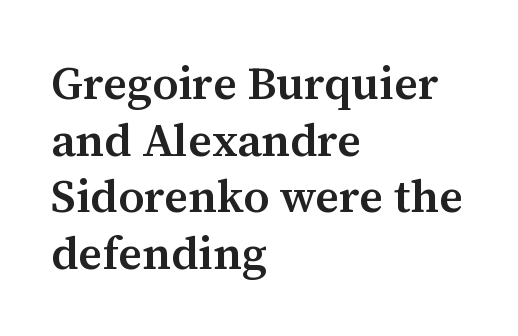
The image shows 46 px semibold serif type, upright; set left-aligned, line spacing 1.23x, normal letter spacing, not underlined; medium stroke contrast and a medium x-height.
